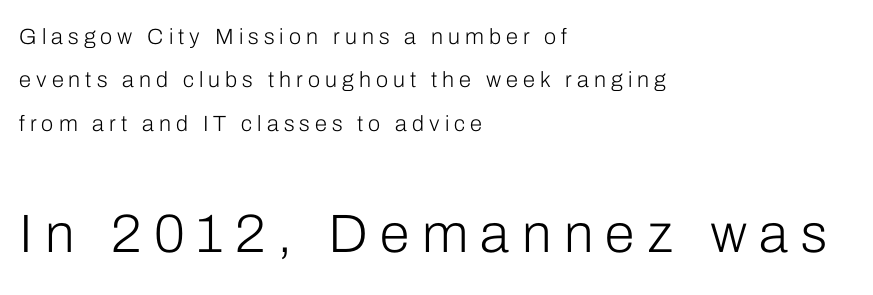
The typography opts for an upright posture over an oblique one. The passage shown is typed in a proportional face where columns would drift. The vertical gap from one line to the next is large. Layout note: lines flush left. The horizontal fit of the characters is loose and conspicuously gappy. Font category for this specimen: sans-serif.
